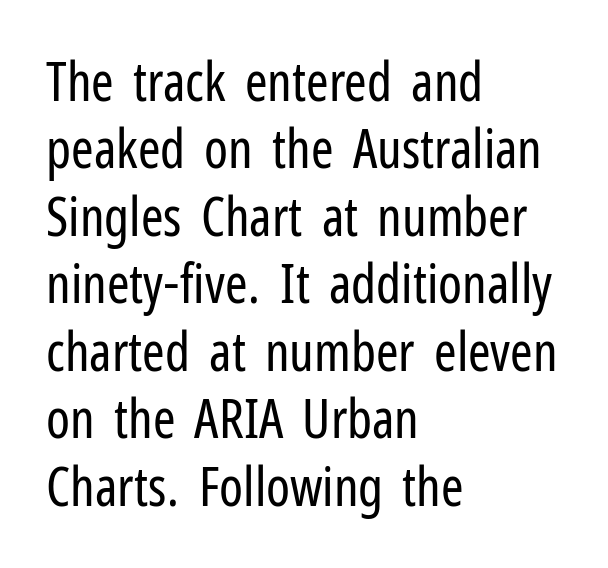
What's the leading like? Ordinary, nothing unusual. The specimen omits any rule beneath the text block's lines. Type style note: lacks serifs. Unlike italic type, these characters show no tilt at all. The letters advance in unequal steps, a hallmark of proportional type. The ragged edge is on the right, which tells us the setting is flush left.
